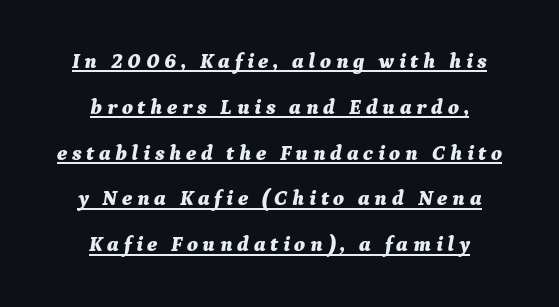
The image shows 21 px bold type, italic (leaning right); set centered, loose line spacing (2.18x), unusually wide letter spacing (+0.22 em), underlined.
